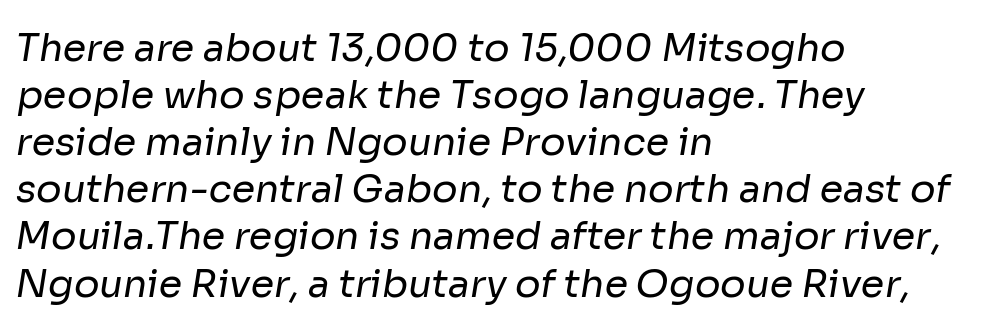
Line starts are locked; line ends wander. The letters carry no serifs — their stems end cleanly without finishing strokes. Tracking value appears to be zero — textbook default spacing. The letters look calm and open, with moderate or lighter stems. Any mark beneath the type? The region is blank. You could not count columns in this text — the font is proportionally spaced.
